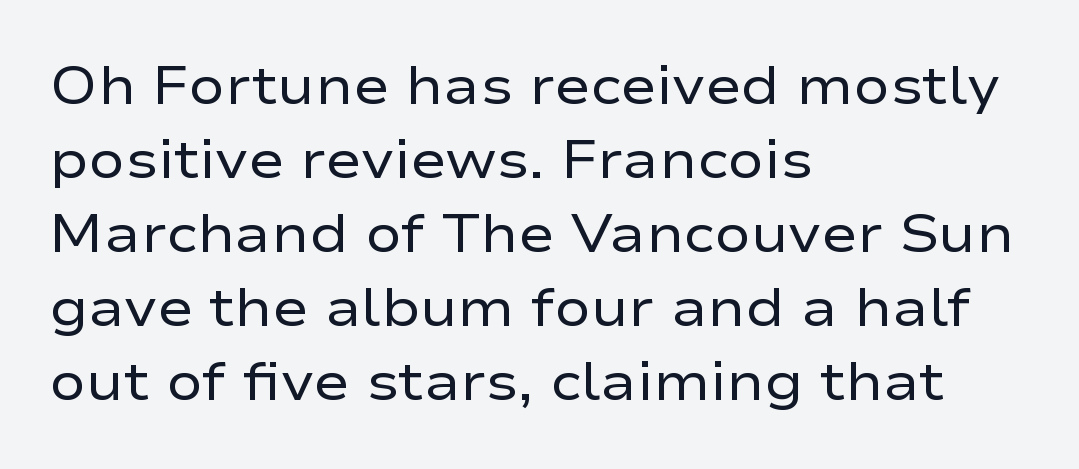
{"serif": "no", "italic": "no", "bold": "no", "weight": "regular", "width": "wide", "stroke_contrast": "low", "x_height": "medium", "monospaced": "no", "underline": "no", "align": "left", "line_spacing": "normal", "line_spacing_ratio": 1.37, "letter_spacing": "normal", "letter_spacing_em": 0.0, "glyph_px": 54}
